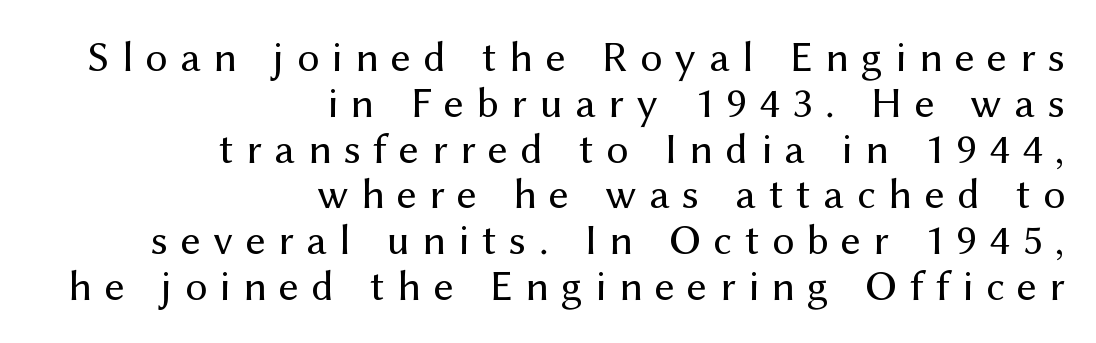
Q: Is the text bold? A: No.
Q: Is the text italic (slanted)? A: No, it is upright.
Q: Is the typeface a serif or a sans-serif typeface? A: Sans-serif.
Q: Is the text underlined? A: No.
Q: How is the paragraph aligned? A: Right-aligned.
Q: Is the spacing between letters normal or unusually wide? A: Unusually wide.
Q: Is the spacing between lines tight, normal or loose? A: Tight.
Q: Width (condensed, normal, or wide)? A: Normal.
Q: Stroke contrast? A: Medium.
Q: x-height? A: Medium.
Q: Monospaced? A: No.
